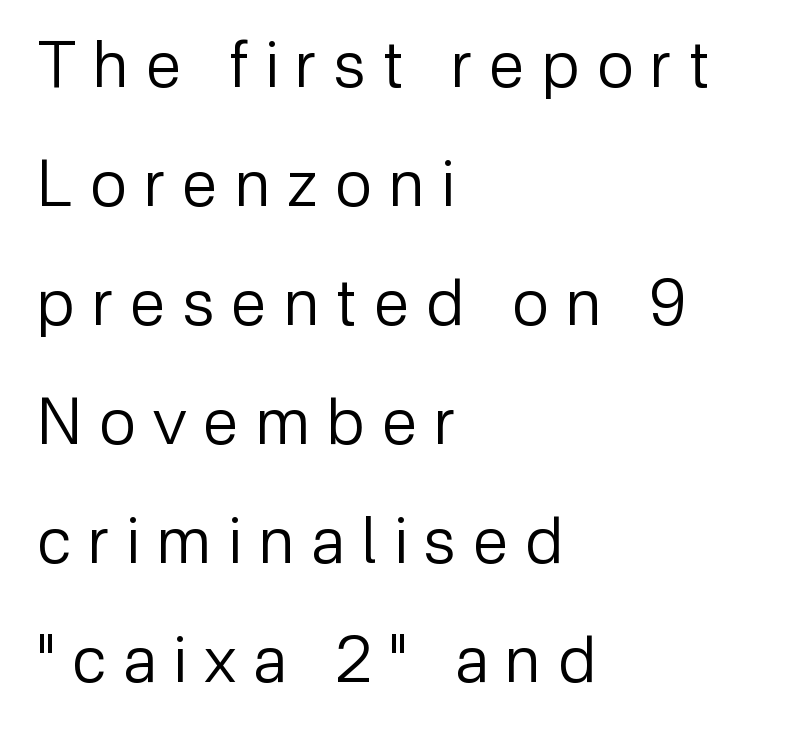
Is this a fixed-width face? No — the glyphs have proportional, varying widths. Here the glyphs are tracked loosely, breaking word shapes into spaced letters. Italic? Not at all — the glyphs are vertical. Descenders are the only things crossing below the line.
